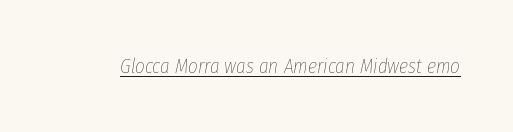
{"italic": "yes", "lean": "right", "slant_degrees": 8, "bold": "no", "underline": "yes", "letter_spacing": "normal", "letter_spacing_em": 0.0, "glyph_px": 21}
